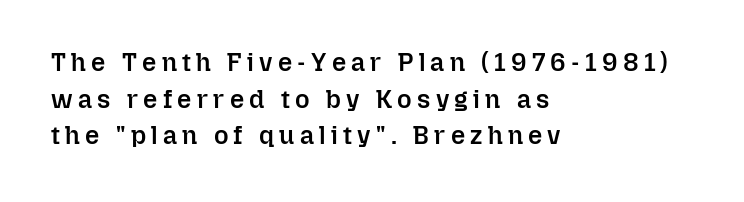
Tracking value appears strongly positive — letters spread wide. This is the in-between weight designers call semibold or demi. This rendering uses left alignment, leaving the right contour irregular. The rows are spaced the way most documents space them. It's the straight-up-and-down kind of type.
